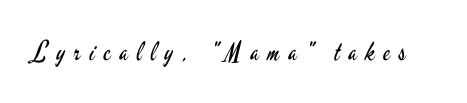
Type without underlining. The strokes carry an ordinary text weight at most. The letters are spread apart with noticeably loose tracking.
